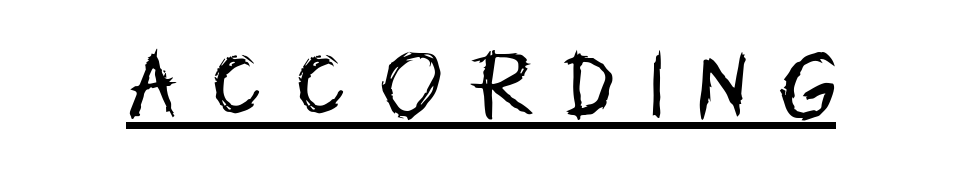
Quick note: not italic, upright. These lines have a slow, spaced-out rhythm from letter to letter. This sample uses a sans-serif face. Caption: lettering with a line underneath. No heavy texture on the line: the type isn't bold.
